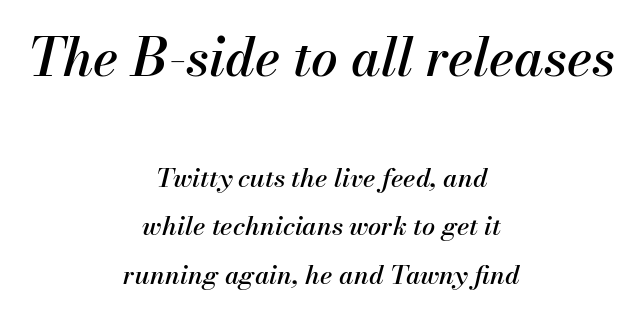
{"italic": "yes", "lean": "right", "slant_degrees": 13, "width": "normal", "stroke_contrast": "medium", "x_height": "small", "monospaced": "no", "underline": "no", "align": "center", "line_spacing_ratio": 1.86, "letter_spacing": "normal", "letter_spacing_em": 0.0, "larger_block": "first", "size_ratio": 2.04, "glyph_px": 53}
